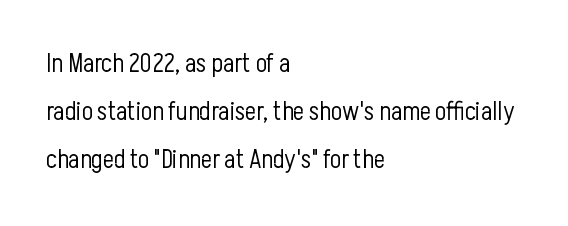
{"italic": "no", "bold": "no", "underline": "no", "align": "left", "line_spacing_ratio": 1.85, "letter_spacing": "normal", "letter_spacing_em": 0.0, "glyph_px": 26}
